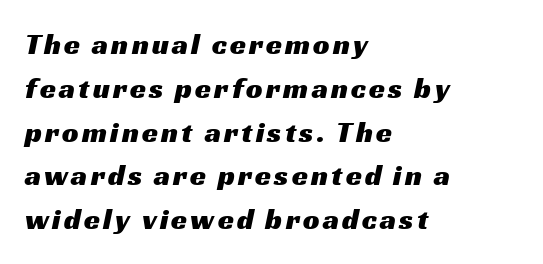
The rows are spaced the way most documents space them. Here the designer chose a conventional face with non-uniform glyph widths. The passage shown is not underscored anywhere. Nothing sits at the stroke ends, so this counts as sans-serif. Compared with a centered layout, this one pins lines to the left instead.
